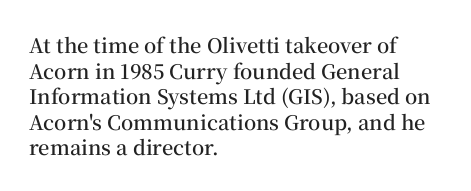
{"italic": "no", "bold": "semi", "underline": "no", "align": "left", "line_spacing": "normal", "line_spacing_ratio": 1.28, "letter_spacing": "normal", "letter_spacing_em": 0.0, "glyph_px": 20}
